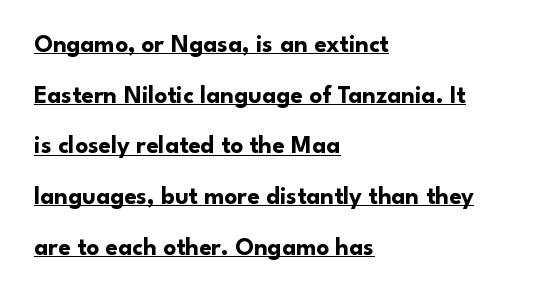
{"italic": "no", "bold": "yes", "underline": "yes", "align": "left", "line_spacing": "loose", "line_spacing_ratio": 2.03, "letter_spacing": "normal", "letter_spacing_em": 0.0, "glyph_px": 25}
